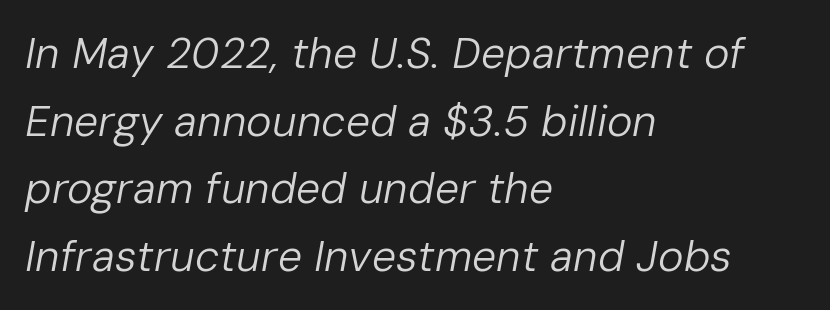
Q: Is the text bold? A: No.
Q: Is the text italic (slanted)? A: Yes, it leans right by about 10 degrees.
Q: Is the text underlined? A: No.
Q: How is the paragraph aligned? A: Left-aligned.
Q: Is the spacing between letters normal or unusually wide? A: Normal.
Q: Is the spacing between lines tight, normal or loose? A: Normal.
Q: Width (condensed, normal, or wide)? A: Normal.
Q: Stroke contrast? A: Low.
Q: x-height? A: Medium.
Q: Monospaced? A: No.
